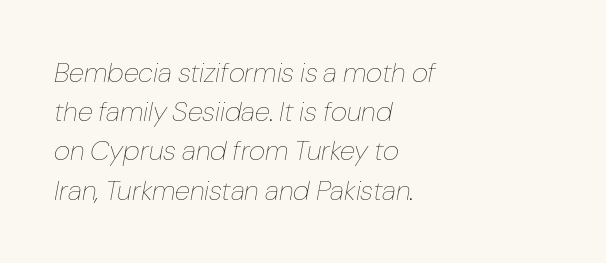
Evenly set lines give the paragraph a standard silhouette. A quiet, ordinary-to-light weight characterises the typeface. If you drew a line through each stem, it would be angled. Leftover space on each line is placed entirely after the last word. These lines are rendered in a variable-pitch font. Tracking here is standard; glyphs follow each other at the usual distance.
